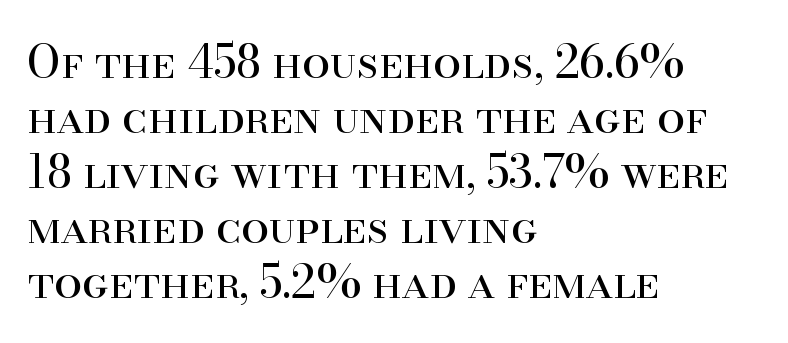
Q: Is the text bold? A: No.
Q: Is the text italic (slanted)? A: No, it is upright.
Q: Is the typeface a serif or a sans-serif typeface? A: Serif.
Q: Is the text underlined? A: No.
Q: How is the paragraph aligned? A: Left-aligned.
Q: Is the spacing between letters normal or unusually wide? A: Normal.
Q: Width (condensed, normal, or wide)? A: Normal.
Q: Stroke contrast? A: High.
Q: x-height? A: Small.
Q: Monospaced? A: No.
